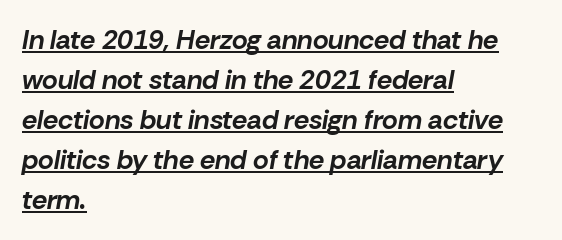
Compared with typical paragraphs, the rows here are spaced about the same. Check the space under the baseline: a stroke is drawn there. The typesetting leans heavy: a genuine bold. Short note: letters normally spaced. Is the block centered? No — it sits flush against the left margin.
